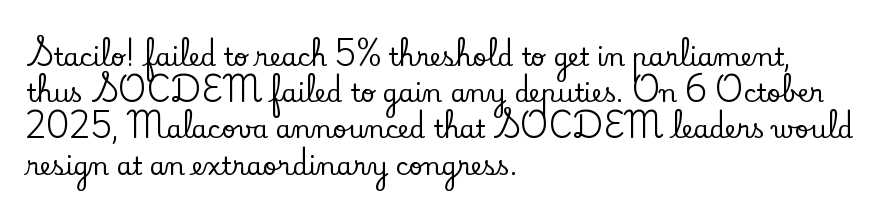
This sample keeps an unexceptional amount of space between lines. Characters follow at the spacing the type designer built in. Leftover space on each line is placed entirely after the last word. Nobody drew a line under any word here. The font's upright variant was chosen for this text.
